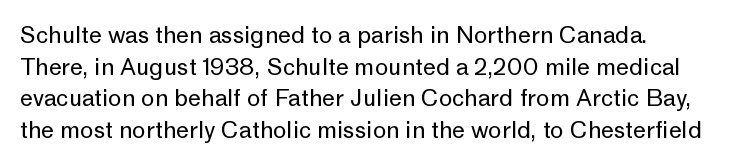
The image shows 23 px text type, upright; set left-aligned, normal line spacing (1.37x), normal letter spacing, not underlined.
